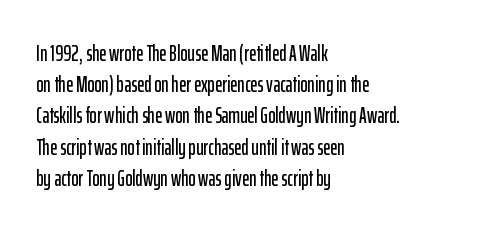
Nope, not italic — everything's standing straight. You could call the tracking neutral — neither tight nor loose. Descenders hang freely into open space. Vertical spacing — default. The compositor pushed each line to the left boundary.
